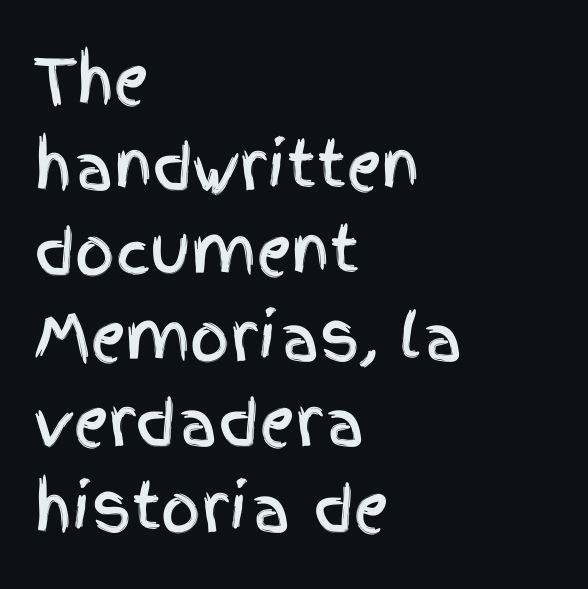
The image shows 62 px condensed sans-serif type, upright; set left-aligned, normal line spacing (1.38x), normal letter spacing, not underlined; a large x-height.
